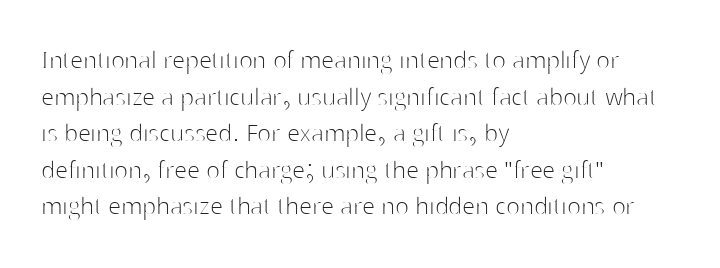
The image shows 29 px thin sans-serif type, upright; set left-aligned, normal line spacing (1.26x), normal letter spacing, not underlined; high stroke contrast and a medium x-height.
